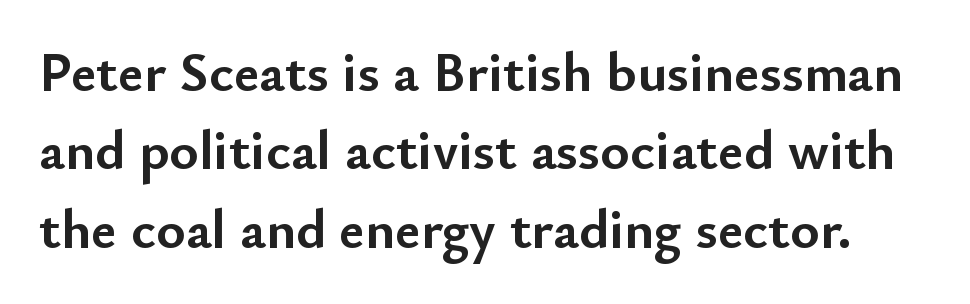
Q: Is the text bold? A: Yes.
Q: Is the text italic (slanted)? A: No, it is upright.
Q: Is the typeface a serif or a sans-serif typeface? A: Sans-serif.
Q: Is the text underlined? A: No.
Q: Is the spacing between letters normal or unusually wide? A: Normal.
Q: Is the spacing between lines tight, normal or loose? A: Normal.
Q: Width (condensed, normal, or wide)? A: Normal.
Q: Stroke contrast? A: Low.
Q: x-height? A: Small.
Q: Monospaced? A: No.
